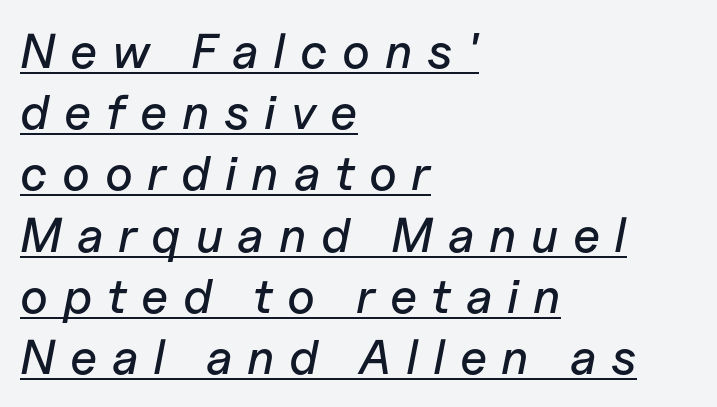
Q: Is the text italic (slanted)? A: Yes, it leans right by about 11 degrees.
Q: Is the text underlined? A: Yes.
Q: How is the paragraph aligned? A: Left-aligned.
Q: Is the spacing between letters normal or unusually wide? A: Unusually wide.
Q: Is the spacing between lines tight, normal or loose? A: Normal.
Q: Width (condensed, normal, or wide)? A: Normal.
Q: Stroke contrast? A: Low.
Q: x-height? A: Medium.
Q: Monospaced? A: No.
